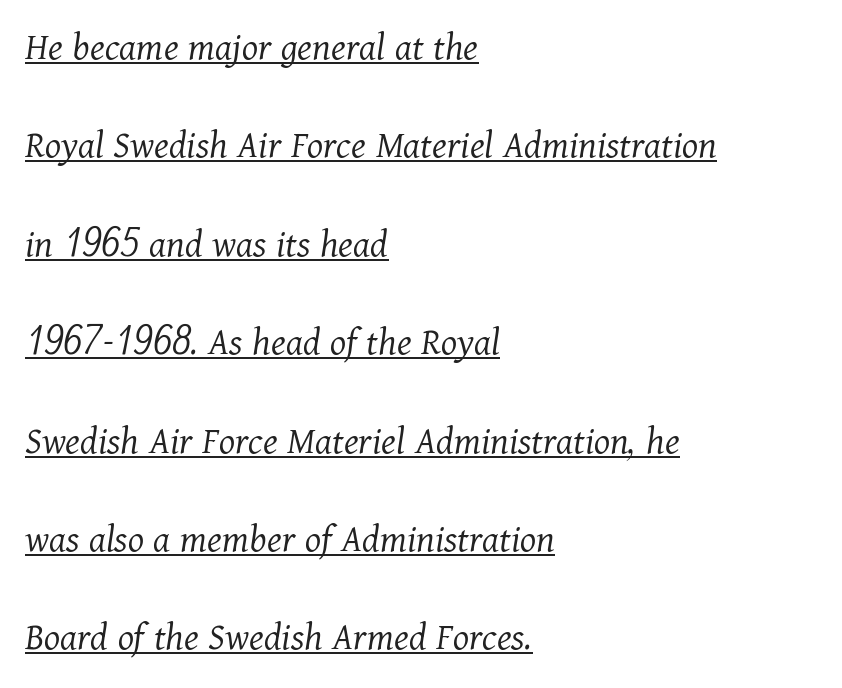
{"serif": "yes", "italic": "yes", "lean": "right", "slant_degrees": 11, "bold": "no", "weight": "light", "width": "normal", "stroke_contrast": "medium", "x_height": "medium", "monospaced": "no", "underline": "yes", "align": "left", "line_spacing": "loose", "line_spacing_ratio": 2.4, "letter_spacing": "normal", "letter_spacing_em": 0.0, "glyph_px": 41}
